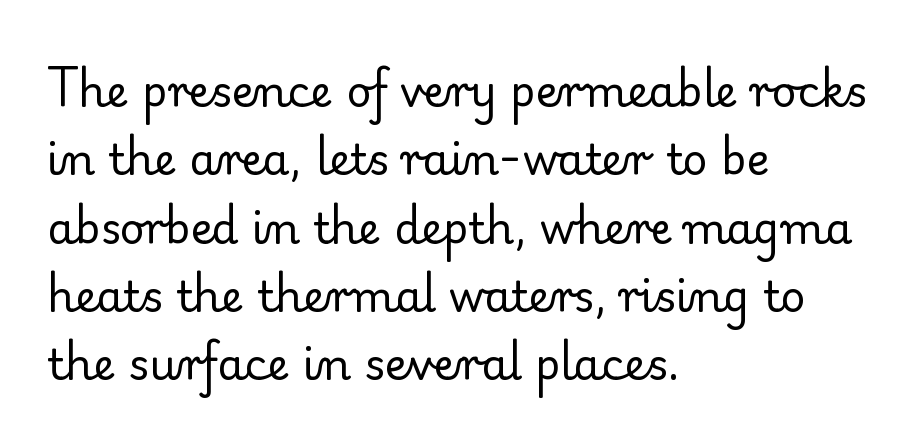
{"serif": "yes", "italic": "no", "bold": "no", "weight": "regular", "width": "normal", "stroke_contrast": "low", "x_height": "small", "monospaced": "no", "underline": "no", "align": "left", "line_spacing": "normal", "line_spacing_ratio": 1.59, "letter_spacing": "normal", "letter_spacing_em": 0.0, "glyph_px": 43}
